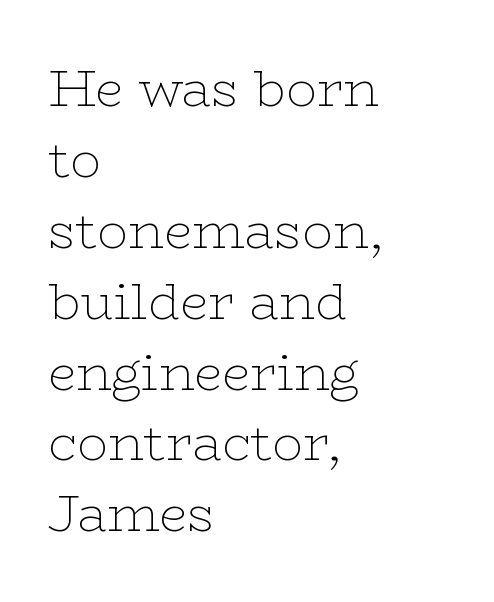
The area under the type is left untouched. Is this a fixed-width face? No — the glyphs have proportional, varying widths. Weight: not bold — regular or lighter. Serif or sans? Serif — the stroke terminals have little feet. These lines are set flush left with a ragged right edge.
